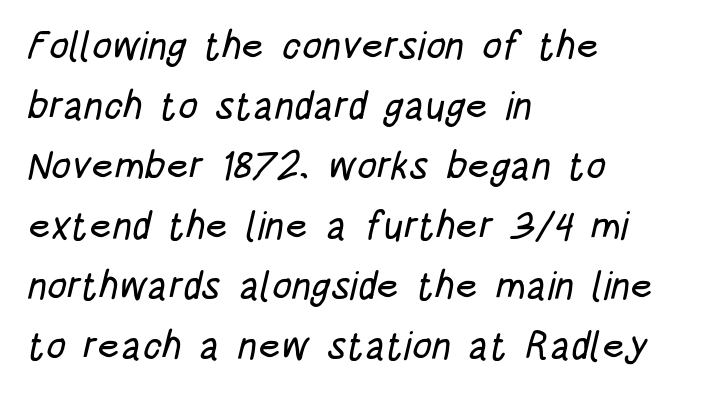
{"serif": "no", "width": "condensed", "stroke_contrast": "low", "x_height": "large", "monospaced": "no", "underline": "no", "align": "left", "line_spacing": "normal", "line_spacing_ratio": 1.54, "letter_spacing": "normal", "letter_spacing_em": 0.0, "glyph_px": 39}
